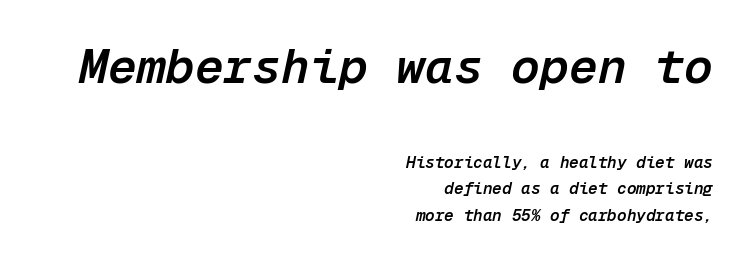
Words float on clear page, feet unadorned. The block sitting higher on the canvas is the one with enlarged characters. Short and long lines alike share a common ending point at right. Typesetter's note: demi weight, one step under bold. This is oblique type, the kind used for emphasis or titles. Characters follow at the spacing the type designer built in.
